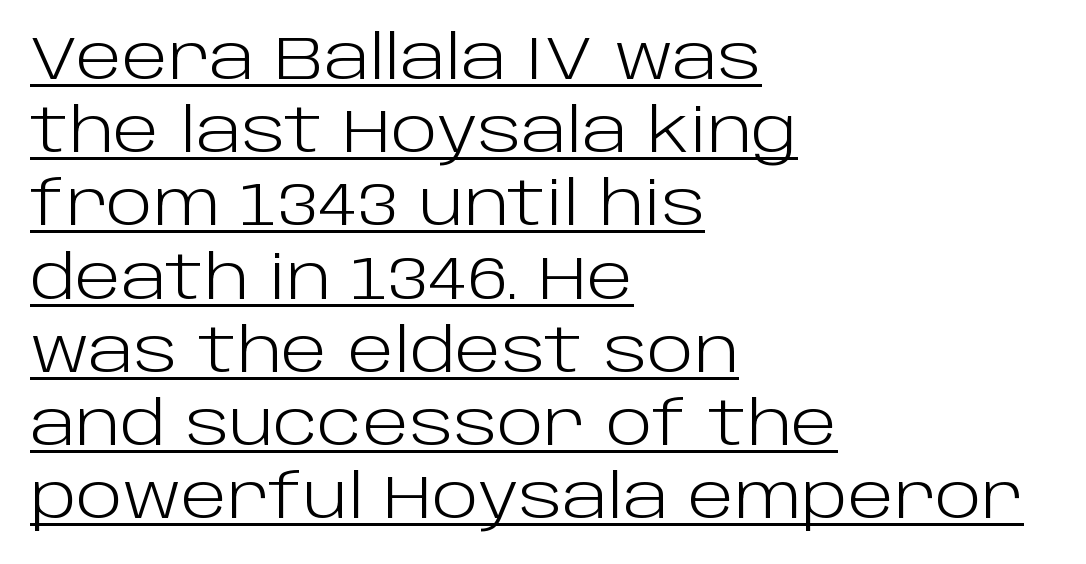
{"serif": "no", "italic": "no", "bold": "no", "weight": "light", "width": "normal", "stroke_contrast": "low", "x_height": "large", "monospaced": "no", "underline": "yes", "align": "left", "line_spacing_ratio": 1.2, "letter_spacing": "normal", "letter_spacing_em": 0.0, "glyph_px": 61}
